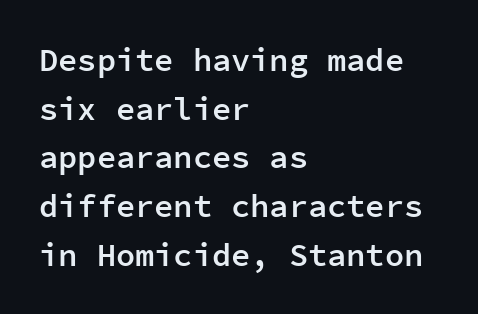
{"serif": "no", "italic": "no", "bold": "semi", "weight": "semibold", "width": "normal", "stroke_contrast": "low", "x_height": "medium", "monospaced": "yes", "underline": "no", "align": "left", "line_spacing": "normal", "line_spacing_ratio": 1.52, "letter_spacing": "normal", "letter_spacing_em": 0.0, "glyph_px": 32}
